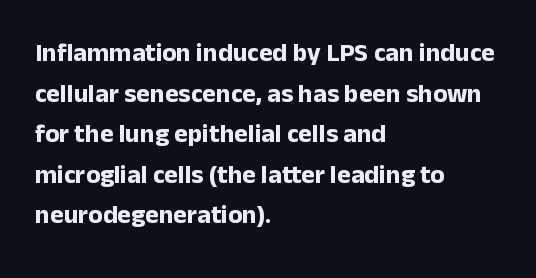
Students, note that the glyphs here touch the page at normal intervals. Lines of text with bare space underneath. Short and long lines alike share a common starting point at left. The font's upright variant was chosen for this text.
